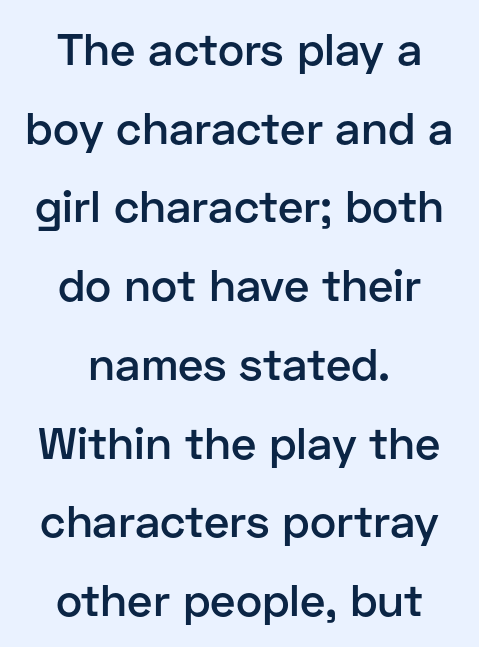
{"serif": "no", "italic": "no", "bold": "semi", "weight": "semibold", "width": "normal", "stroke_contrast": "low", "x_height": "medium", "monospaced": "no", "underline": "no", "align": "center", "line_spacing_ratio": 1.75, "letter_spacing": "normal", "letter_spacing_em": 0.0, "glyph_px": 45}
